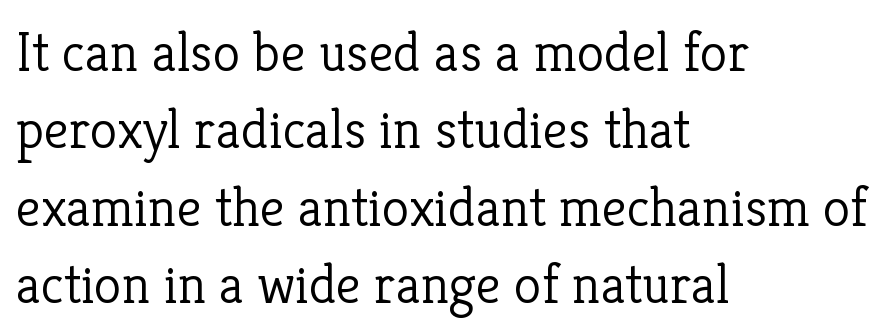
{"serif": "yes", "italic": "no", "bold": "no", "weight": "light", "width": "normal", "stroke_contrast": "low", "x_height": "medium", "monospaced": "no", "underline": "no", "align": "left", "line_spacing": "normal", "line_spacing_ratio": 1.38, "letter_spacing": "normal", "letter_spacing_em": 0.0, "glyph_px": 56}
